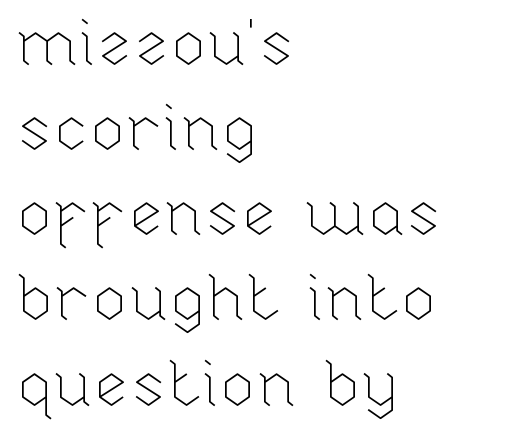
Q: Is the text bold? A: No.
Q: Is the text italic (slanted)? A: No, it is upright.
Q: Is the text underlined? A: No.
Q: How is the paragraph aligned? A: Left-aligned.
Q: Is the spacing between letters normal or unusually wide? A: Normal.
Q: Is the spacing between lines tight, normal or loose? A: Normal.
Q: Width (condensed, normal, or wide)? A: Normal.
Q: Stroke contrast? A: Low.
Q: x-height? A: Medium.
Q: Monospaced? A: No.
